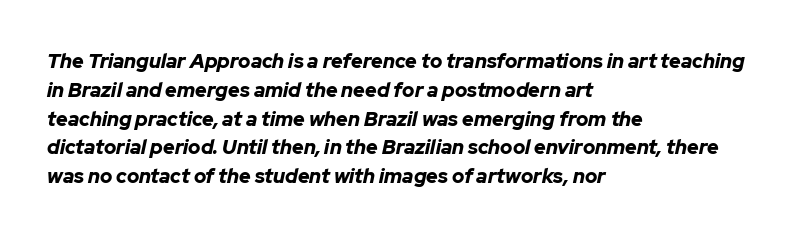
{"italic": "yes", "lean": "right", "slant_degrees": 12, "bold": "yes", "underline": "no", "align": "left", "line_spacing": "normal", "line_spacing_ratio": 1.44, "letter_spacing": "normal", "letter_spacing_em": 0.0, "glyph_px": 20}
